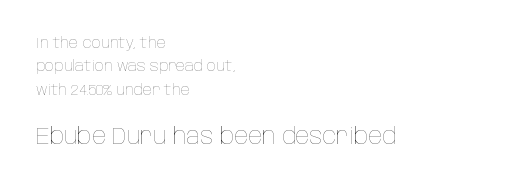
{"italic": "no", "bold": "no", "underline": "no", "align": "left", "line_spacing": "normal", "line_spacing_ratio": 1.56, "letter_spacing": "normal", "letter_spacing_em": 0.0, "larger_block": "second", "size_ratio": 1.53, "glyph_px": 23}
